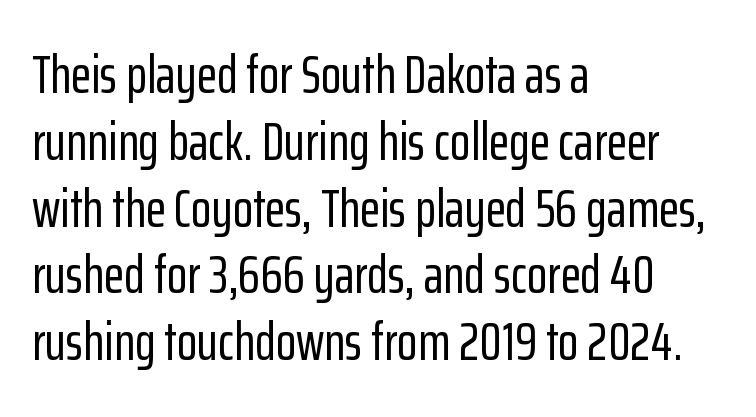
Q: Is the text italic (slanted)? A: No, it is upright.
Q: Is the typeface a serif or a sans-serif typeface? A: Sans-serif.
Q: Is the text underlined? A: No.
Q: How is the paragraph aligned? A: Left-aligned.
Q: Is the spacing between letters normal or unusually wide? A: Normal.
Q: Is the spacing between lines tight, normal or loose? A: Normal.
Q: Width (condensed, normal, or wide)? A: Condensed.
Q: Stroke contrast? A: Low.
Q: x-height? A: Medium.
Q: Monospaced? A: No.
